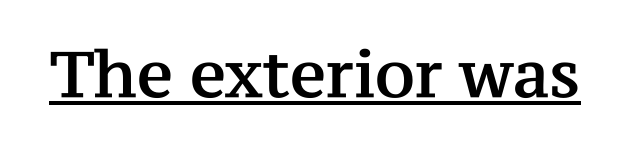
{"serif": "yes", "italic": "no", "width": "normal", "stroke_contrast": "medium", "x_height": "medium", "monospaced": "no", "underline": "yes", "letter_spacing": "normal", "letter_spacing_em": 0.0, "glyph_px": 64}
